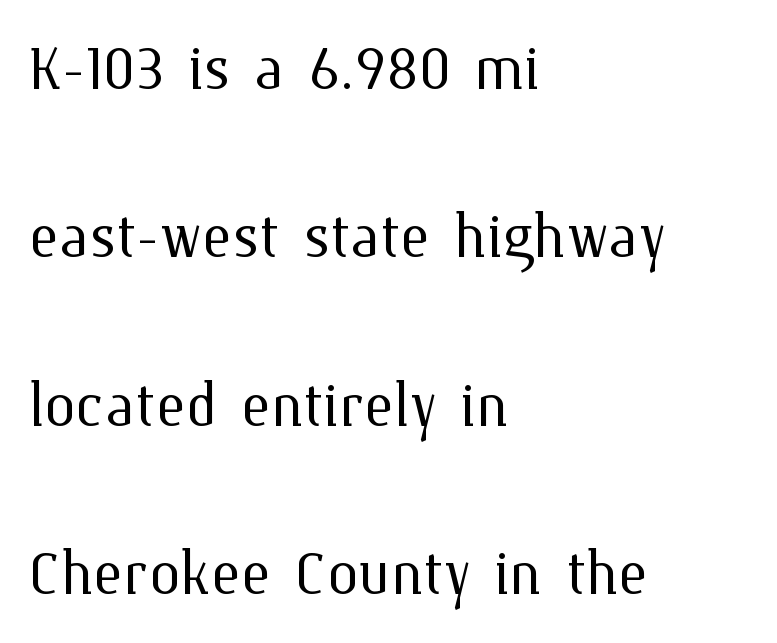
{"italic": "no", "bold": "no", "weight": "light", "width": "normal", "stroke_contrast": "medium", "x_height": "medium", "monospaced": "no", "underline": "no", "align": "left", "line_spacing": "loose", "line_spacing_ratio": 2.13, "letter_spacing": "normal", "letter_spacing_em": 0.0, "glyph_px": 79}
